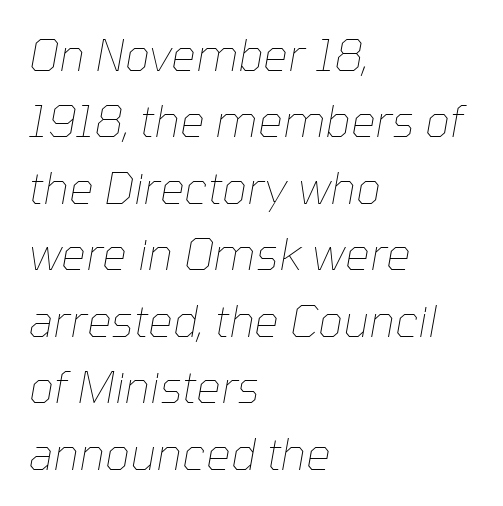
Each new line begins a customary step beneath the previous one. The strip under each line holds only bare page. Posture: slanted. Nothing heavy about these letters — not bold at all.
